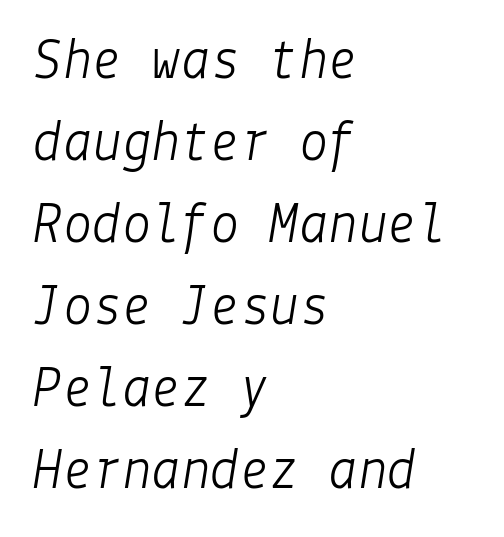
{"italic": "yes", "lean": "right", "slant_degrees": 9, "bold": "no", "weight": "light", "width": "normal", "stroke_contrast": "low", "x_height": "medium", "underline": "no", "align": "left", "line_spacing": "normal", "line_spacing_ratio": 1.39, "letter_spacing": "normal", "letter_spacing_em": 0.0, "glyph_px": 59}
